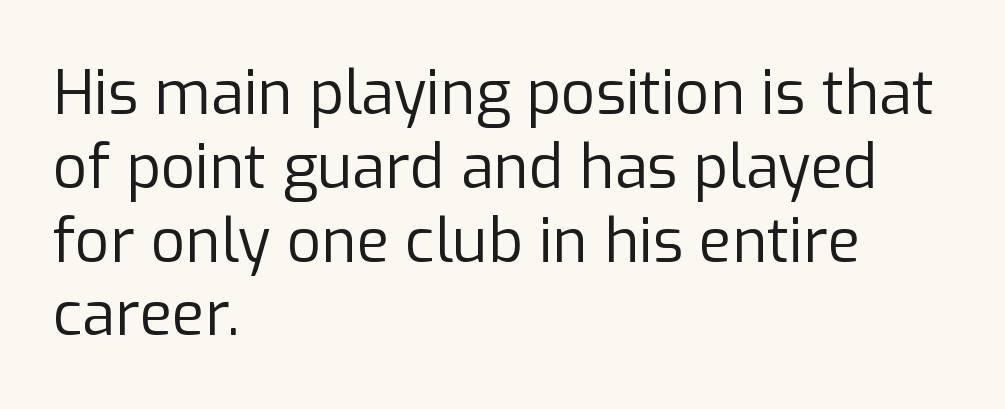
Letterform terminals end flat and unadorned throughout the passage. Underlining? Definitely not there. Note the varied advance widths — an 'i' is clearly narrower than an 'm'. Each stroke keeps to a modest, everyday thickness or less. What stands out about the letter spacing? Nothing — it is the standard amount. The specimen reads as upright at a glance.
